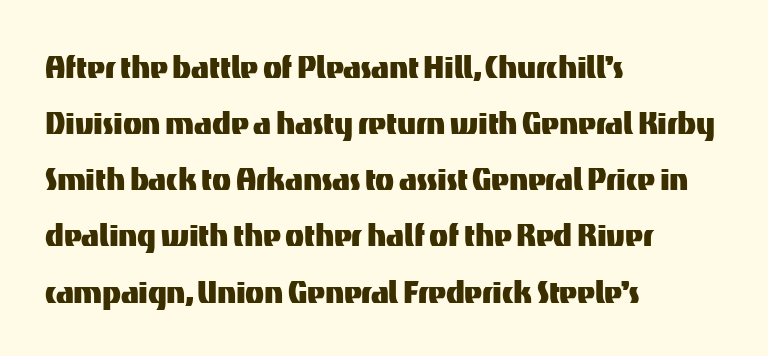
The image shows 39 px sans-serif type, upright; set left-aligned, normal line spacing (1.44x), normal letter spacing, not underlined; medium stroke contrast and a medium x-height.
